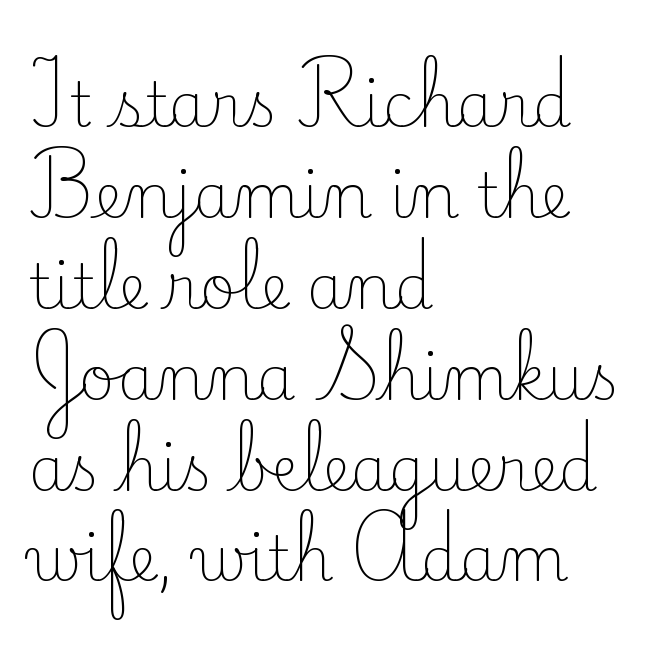
{"serif": "yes", "italic": "no", "bold": "no", "weight": "light", "width": "normal", "stroke_contrast": "low", "x_height": "small", "monospaced": "no", "underline": "no", "align": "left", "line_spacing": "normal", "line_spacing_ratio": 1.49, "letter_spacing": "normal", "letter_spacing_em": 0.0, "glyph_px": 61}
